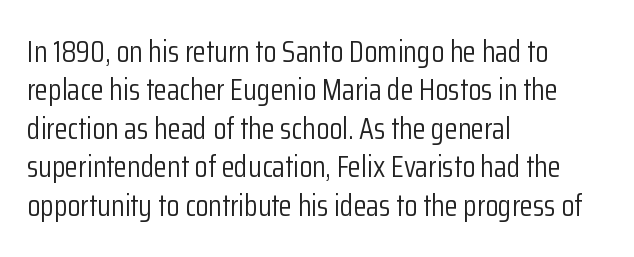
The letterforms sit shoulder to shoulder at normal distance. A normal amount of white space separates one row of letters from the next. Does the lettering tilt? It doesn't — this is upright. Font category for this specimen: sans-serif. This sample has the flowing, uneven cadence of proportional lettering. The ragged edge is on the right, which tells us the setting is flush left.
